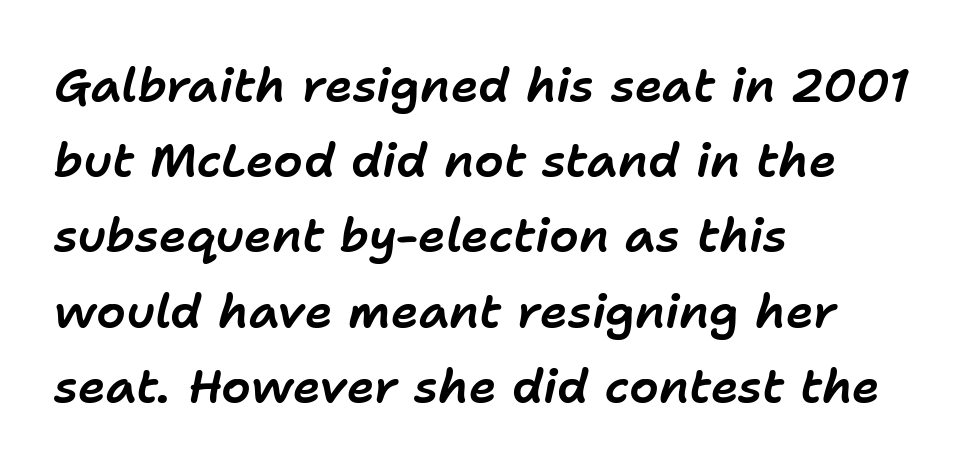
A typesetter would call this zero additional tracking. Unmarked baselines from the first word to the last. Spacing verdict: proportional, widths tailored to each character. Looking at the ascenders, they clearly lean.
